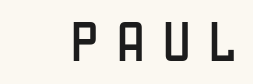
{"serif": "no", "italic": "no", "width": "condensed", "stroke_contrast": "low", "x_height": "large", "monospaced": "no", "underline": "no", "letter_spacing": "wide", "letter_spacing_em": 0.42, "glyph_px": 44}
